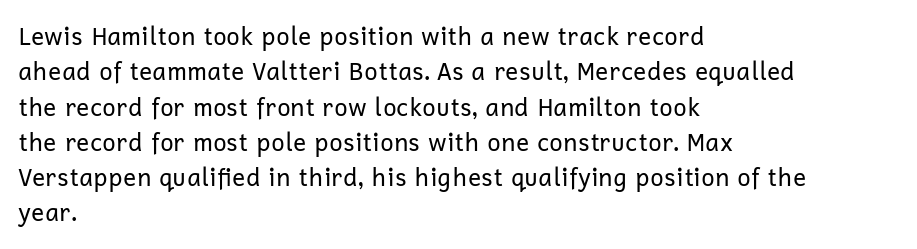
The image shows 24 px text type, upright; set left-aligned, normal line spacing (1.47x), normal letter spacing, not underlined.
